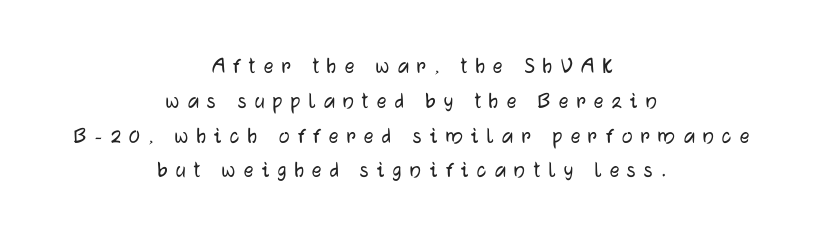
{"italic": "no", "underline": "no", "align": "center", "line_spacing": "normal", "line_spacing_ratio": 1.45, "letter_spacing": "wide", "letter_spacing_em": 0.34, "glyph_px": 24}
